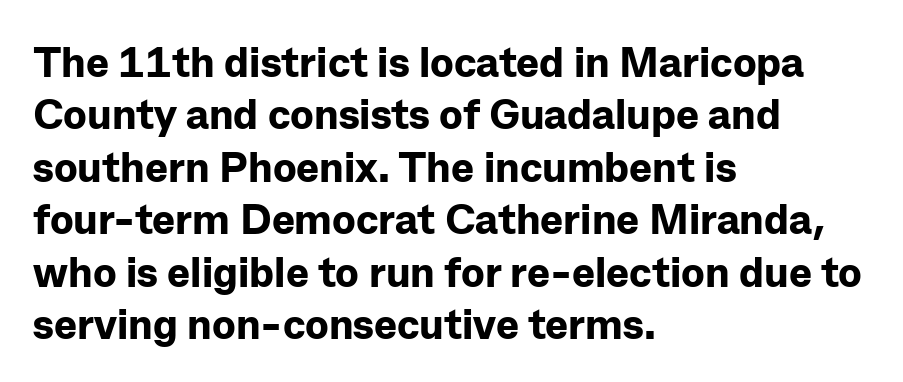
When letters stand straight like this, we call the style roman or upright. This rendering features lettering with no underline. As a designer I'd log this as weight 700, bold. These lines are rendered in a variable-pitch font.
